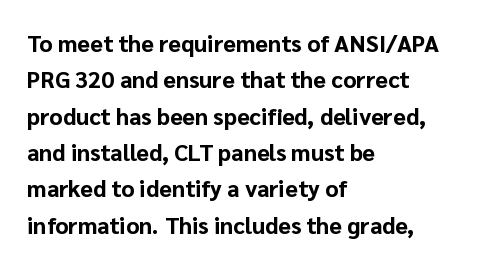
The image shows 23 px bold type, upright; set left-aligned, normal line spacing (1.58x), normal letter spacing, not underlined.
